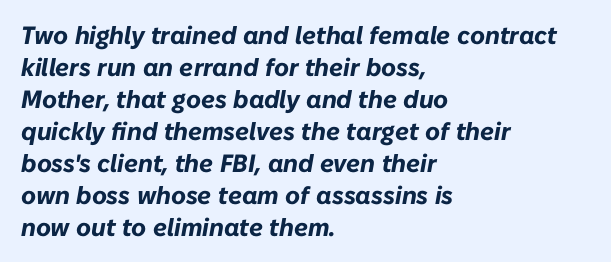
{"italic": "yes", "lean": "right", "slant_degrees": 10, "bold": "yes", "underline": "no", "align": "left", "line_spacing": "normal", "line_spacing_ratio": 1.28, "letter_spacing": "normal", "letter_spacing_em": 0.0, "glyph_px": 25}
